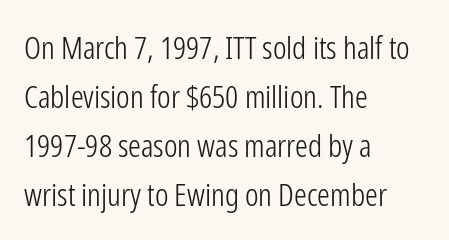
Compared with typical body copy, the letter spacing here is the same. The lettering stays uniformly vertical, giving the passage a roman look. Lines of text with bare space underneath. If you measured baseline to baseline, you'd find a middling distance.
